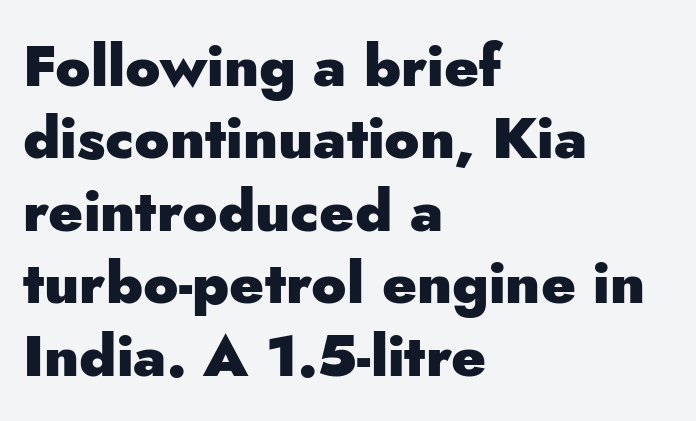
{"serif": "no", "italic": "no", "bold": "yes", "weight": "heavy", "width": "normal", "stroke_contrast": "low", "x_height": "small", "monospaced": "no", "underline": "no", "align": "left", "line_spacing": "normal", "line_spacing_ratio": 1.25, "letter_spacing": "normal", "letter_spacing_em": 0.0, "glyph_px": 58}
